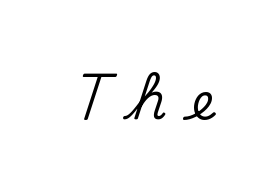
The image shows 52 px sans-serif type; set unusually wide letter spacing (+0.46 em), not underlined; medium stroke contrast and a small x-height.
